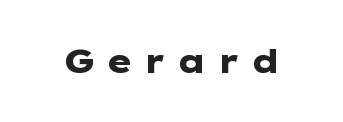
Q: Is the text bold? A: Yes.
Q: Is the text italic (slanted)? A: No, it is upright.
Q: Is the typeface a serif or a sans-serif typeface? A: Sans-serif.
Q: Is the text underlined? A: No.
Q: Is the spacing between letters normal or unusually wide? A: Unusually wide.
Q: Width (condensed, normal, or wide)? A: Wide.
Q: Stroke contrast? A: Low.
Q: x-height? A: Medium.
Q: Monospaced? A: No.
